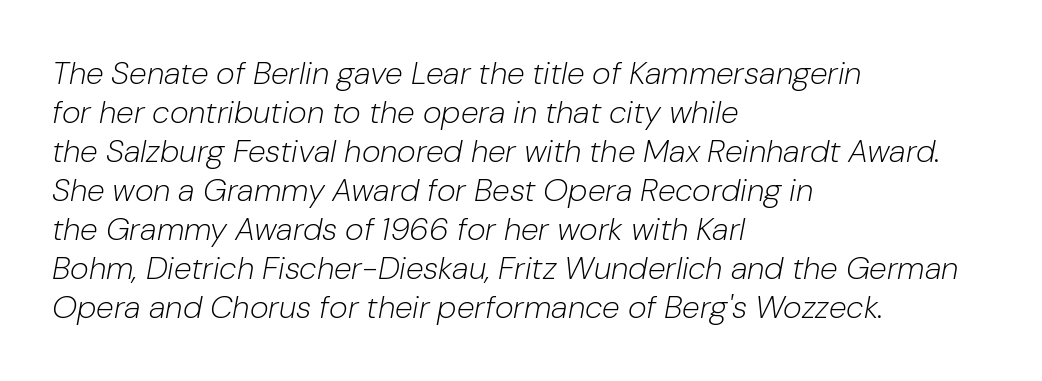
{"italic": "yes", "lean": "right", "slant_degrees": 10, "bold": "no", "weight": "light", "width": "normal", "stroke_contrast": "low", "x_height": "medium", "monospaced": "no", "underline": "no", "align": "left", "line_spacing_ratio": 1.22, "letter_spacing": "normal", "letter_spacing_em": 0.0, "glyph_px": 32}
